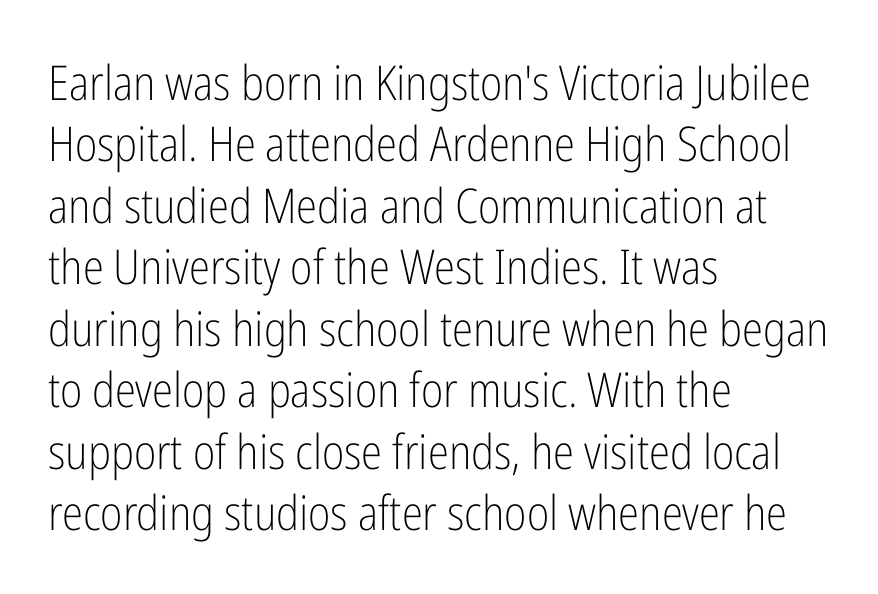
Q: Is the text bold? A: No.
Q: Is the text italic (slanted)? A: No, it is upright.
Q: Is the typeface a serif or a sans-serif typeface? A: Sans-serif.
Q: Is the text underlined? A: No.
Q: How is the paragraph aligned? A: Left-aligned.
Q: Is the spacing between letters normal or unusually wide? A: Normal.
Q: Is the spacing between lines tight, normal or loose? A: Normal.
Q: Width (condensed, normal, or wide)? A: Condensed.
Q: Stroke contrast? A: Low.
Q: x-height? A: Medium.
Q: Monospaced? A: No.
